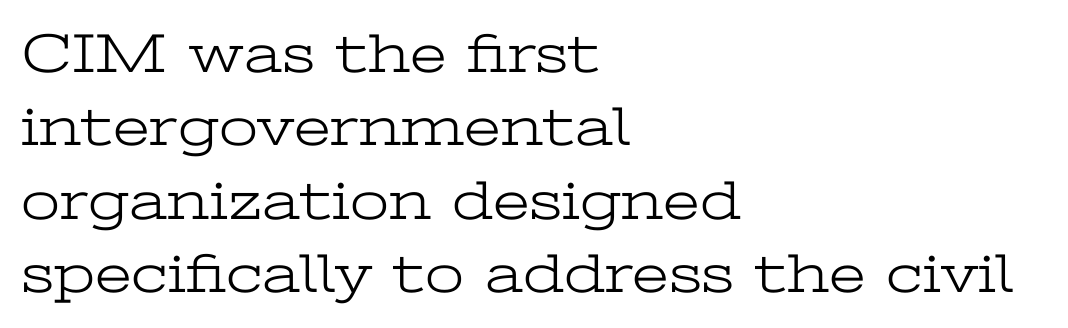
{"serif": "yes", "italic": "no", "bold": "no", "weight": "light", "width": "wide", "stroke_contrast": "low", "x_height": "medium", "monospaced": "no", "underline": "no", "align": "left", "line_spacing": "normal", "line_spacing_ratio": 1.31, "letter_spacing": "normal", "letter_spacing_em": 0.0, "glyph_px": 56}
